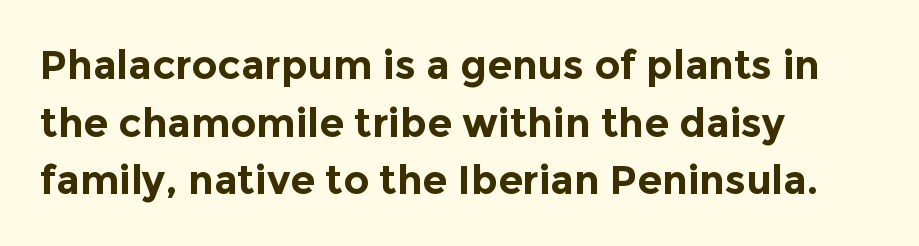
Q: Is the text bold? A: Yes.
Q: Is the text italic (slanted)? A: No, it is upright.
Q: Is the typeface a serif or a sans-serif typeface? A: Sans-serif.
Q: Is the text underlined? A: No.
Q: How is the paragraph aligned? A: Left-aligned.
Q: Is the spacing between letters normal or unusually wide? A: Normal.
Q: Is the spacing between lines tight, normal or loose? A: Normal.
Q: Width (condensed, normal, or wide)? A: Normal.
Q: x-height? A: Medium.
Q: Monospaced? A: No.
